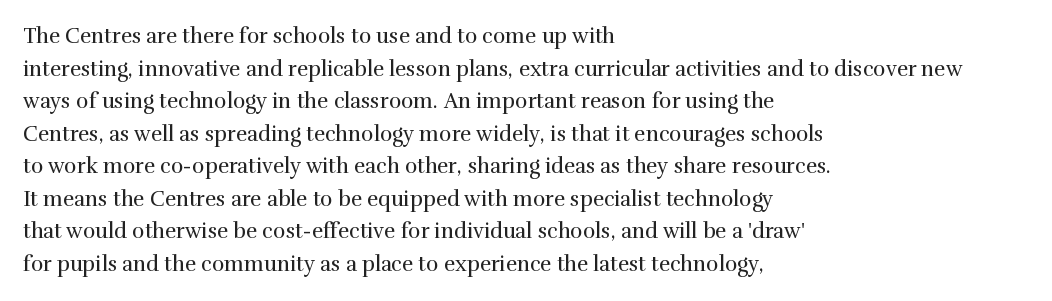
{"italic": "no", "bold": "no", "underline": "no", "align": "left", "line_spacing": "normal", "line_spacing_ratio": 1.55, "letter_spacing": "normal", "letter_spacing_em": 0.0, "glyph_px": 21}
